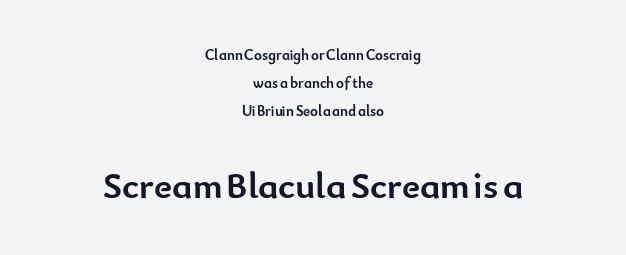
Italic? Not at all — the glyphs are vertical. The typeface chosen for these lines omits serifs. Tracking here is standard; glyphs follow each other at the usual distance. Larger block? The one below; the one above is distinctly smaller. Check under the words: just untouched page. Is the type bold? Yes — the strokes are clearly thick and heavy.
